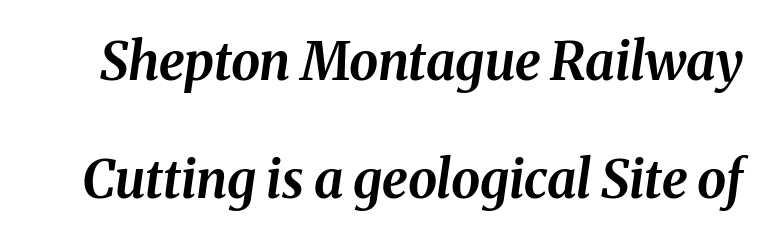
The image shows 52 px bold type, italic (leaning right); set loose line spacing (2.27x), normal letter spacing, not underlined; medium stroke contrast and a medium x-height.
